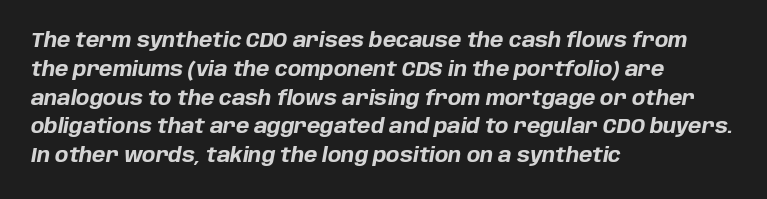
The image shows 20 px bold type, italic (leaning right); set left-aligned, normal line spacing (1.44x), normal letter spacing, not underlined.
